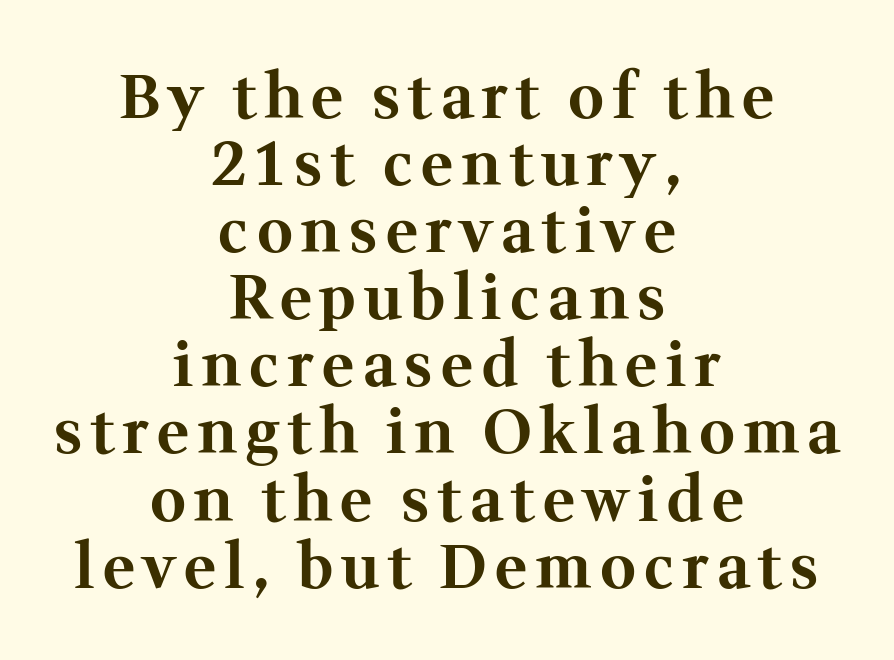
The image shows 61 px bold serif type, upright; set centered, tight line spacing (1.1x), not underlined; medium stroke contrast and a medium x-height.
